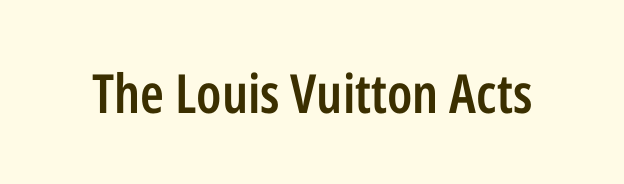
{"serif": "no", "italic": "no", "bold": "semi", "weight": "semibold", "width": "condensed", "stroke_contrast": "low", "x_height": "medium", "monospaced": "no", "underline": "no", "letter_spacing": "normal", "letter_spacing_em": 0.0, "glyph_px": 54}
